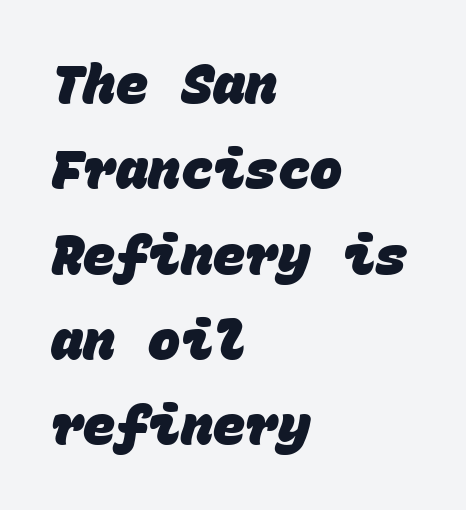
The image shows 54 px heavy sans-serif type, monospaced; set left-aligned, normal line spacing (1.58x), normal letter spacing, not underlined; low stroke contrast and a large x-height.
